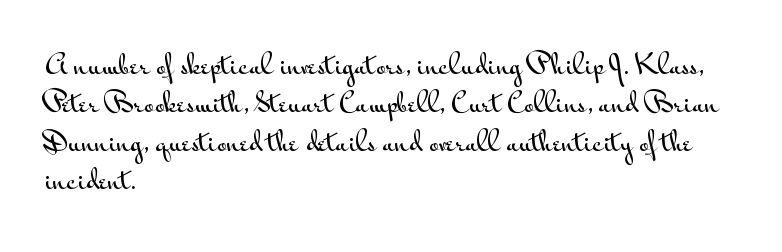
{"underline": "no", "align": "left", "line_spacing": "normal", "line_spacing_ratio": 1.42, "letter_spacing": "normal", "letter_spacing_em": 0.0, "glyph_px": 27}
